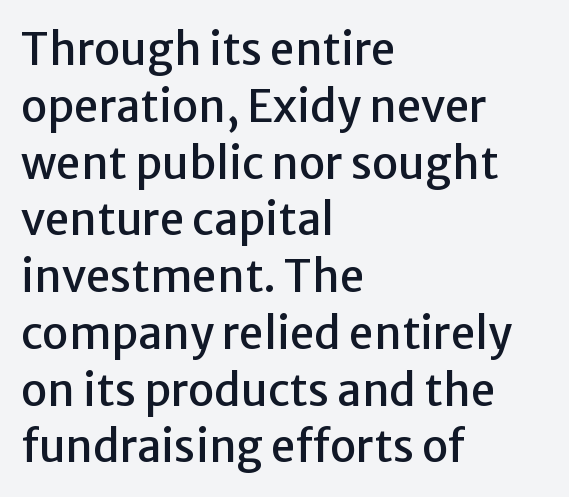
This is sans-serif lettering, the kind often seen on screens and signage. One-word summary of the alignment: left. The line texture is even and compact thanks to regular tracking. Characters remain perfectly vertical along every line. One glance says typical: line gaps are just what's usual.
